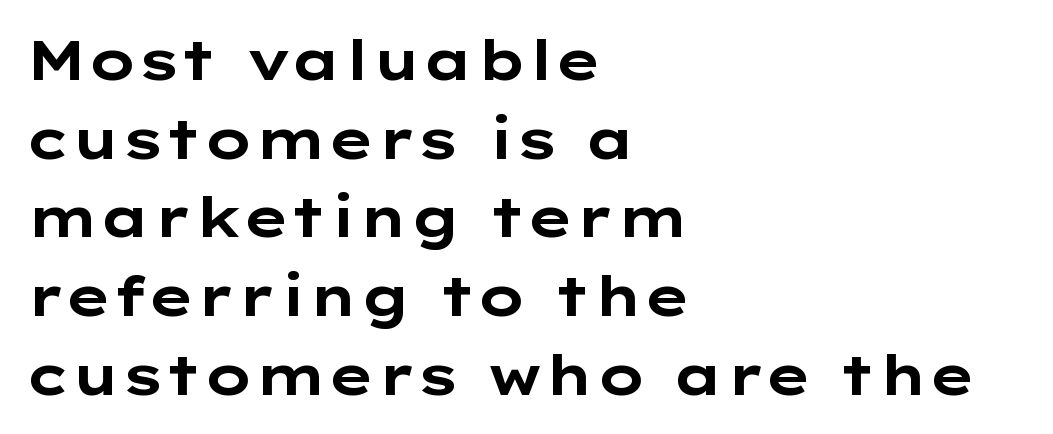
The image shows 55 px bold, wide sans-serif type, upright; set left-aligned, normal line spacing (1.43x), normal letter spacing, not underlined; low stroke contrast and a medium x-height.
